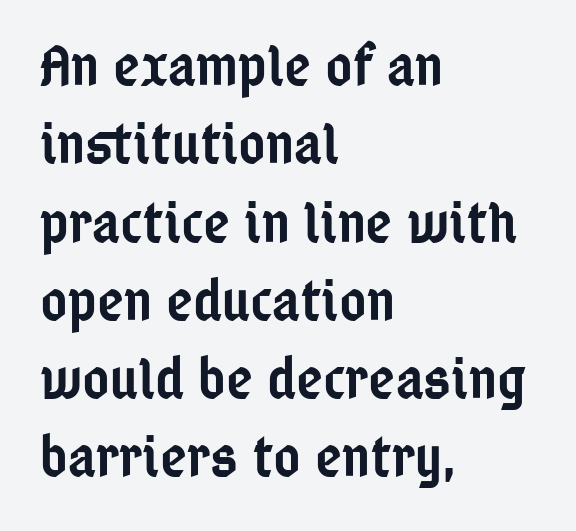
{"serif": "no", "italic": "no", "bold": "semi", "weight": "semibold", "width": "condensed", "stroke_contrast": "low", "x_height": "medium", "monospaced": "no", "underline": "no", "align": "left", "line_spacing": "normal", "line_spacing_ratio": 1.35, "letter_spacing": "normal", "letter_spacing_em": 0.0, "glyph_px": 58}
